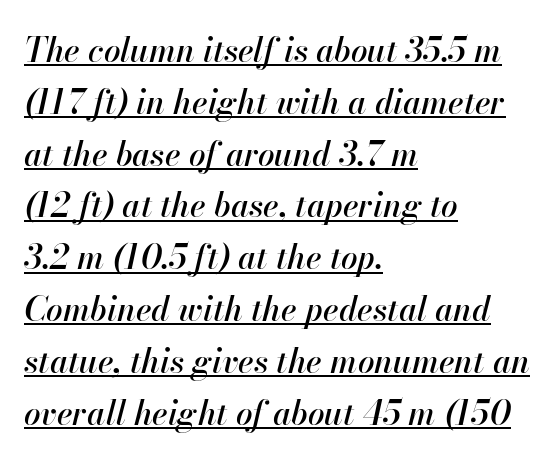
Q: Is the text italic (slanted)? A: Yes, it leans right by about 13 degrees.
Q: Is the text underlined? A: Yes.
Q: How is the paragraph aligned? A: Left-aligned.
Q: Is the spacing between letters normal or unusually wide? A: Normal.
Q: Is the spacing between lines tight, normal or loose? A: Normal.
Q: Width (condensed, normal, or wide)? A: Normal.
Q: Stroke contrast? A: High.
Q: x-height? A: Small.
Q: Monospaced? A: No.
